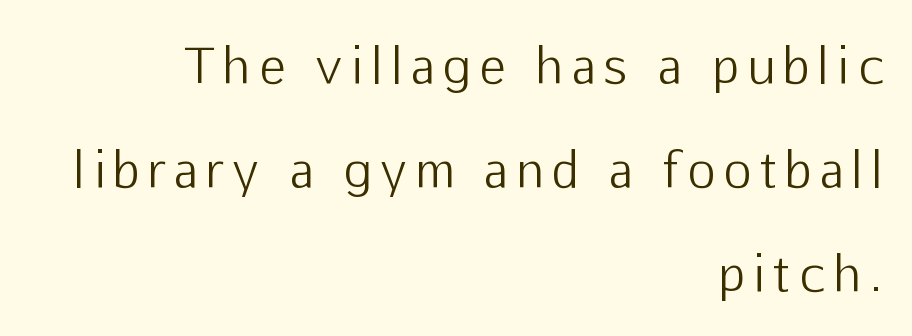
Q: Is the text bold? A: No.
Q: Is the text italic (slanted)? A: No, it is upright.
Q: Is the typeface a serif or a sans-serif typeface? A: Sans-serif.
Q: Is the text underlined? A: No.
Q: How is the paragraph aligned? A: Right-aligned.
Q: Is the spacing between lines tight, normal or loose? A: Loose.
Q: Width (condensed, normal, or wide)? A: Normal.
Q: Stroke contrast? A: Low.
Q: x-height? A: Medium.
Q: Monospaced? A: No.
